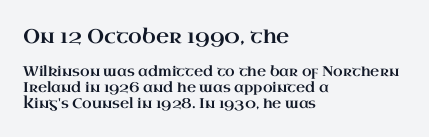
Q: Is the text italic (slanted)? A: No, it is upright.
Q: Is the text underlined? A: No.
Q: How is the paragraph aligned? A: Left-aligned.
Q: Is the spacing between letters normal or unusually wide? A: Normal.
Q: Is the spacing between lines tight, normal or loose? A: Tight.
Q: Which block of text is set in a larger size, the first (top) or the second (bottom)? A: The first (top) one.
